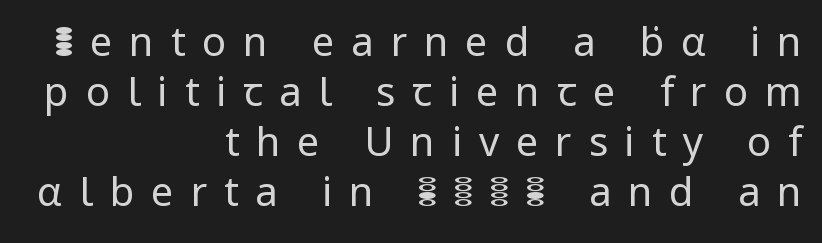
The space directly below the letters is spotless. Each line ends at the same right margin while the left side varies. The specimen reads as upright at a glance. Regular leading. The type family on display is of the sans-serif kind.
